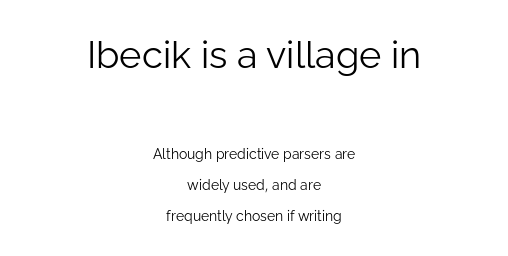
{"serif": "no", "italic": "no", "bold": "no", "weight": "light", "width": "normal", "stroke_contrast": "low", "x_height": "medium", "monospaced": "no", "underline": "no", "align": "center", "line_spacing": "loose", "line_spacing_ratio": 2.2, "letter_spacing": "normal", "letter_spacing_em": 0.0, "larger_block": "first", "size_ratio": 2.71, "glyph_px": 38}
